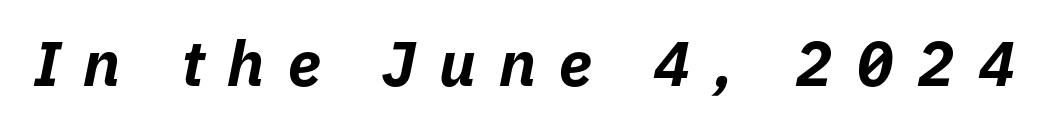
Q: Is the text bold? A: Yes.
Q: Is the text italic (slanted)? A: Yes, it leans right by about 11 degrees.
Q: Is the text underlined? A: No.
Q: Is the spacing between letters normal or unusually wide? A: Unusually wide.
Q: Width (condensed, normal, or wide)? A: Normal.
Q: Stroke contrast? A: Low.
Q: x-height? A: Medium.
Q: Monospaced? A: No.
